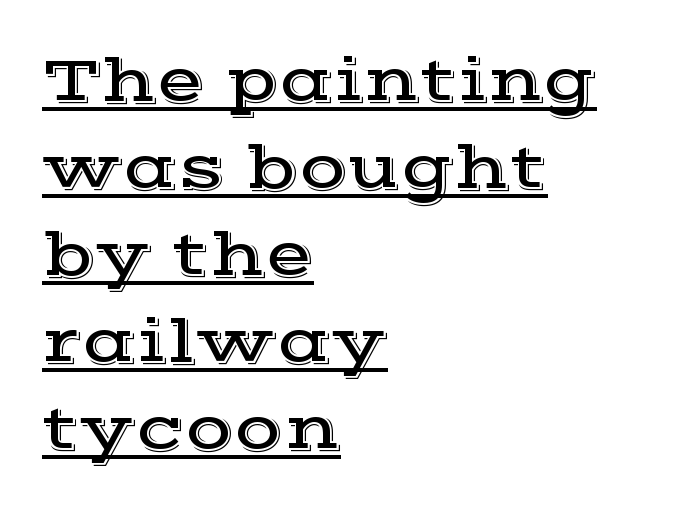
Q: Is the text italic (slanted)? A: No, it is upright.
Q: Is the typeface a serif or a sans-serif typeface? A: Serif.
Q: Is the text underlined? A: Yes.
Q: How is the paragraph aligned? A: Left-aligned.
Q: Is the spacing between letters normal or unusually wide? A: Normal.
Q: Is the spacing between lines tight, normal or loose? A: Normal.
Q: Width (condensed, normal, or wide)? A: Wide.
Q: x-height? A: Medium.
Q: Monospaced? A: No.
